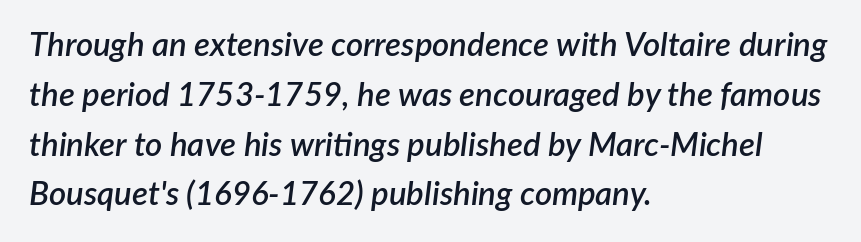
The image shows 33 px semibold type, italic (leaning right); set left-aligned, normal line spacing (1.51x), normal letter spacing, not underlined; low stroke contrast and a medium x-height.
